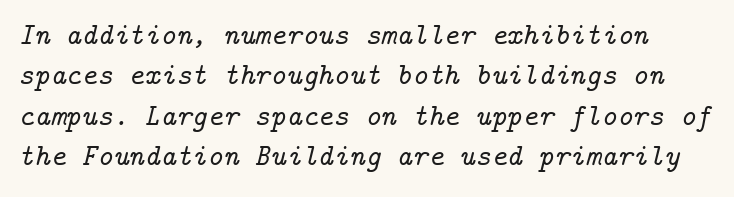
{"serif": "yes", "italic": "yes", "lean": "right", "slant_degrees": 14, "width": "normal", "stroke_contrast": "low", "x_height": "medium", "underline": "no", "line_spacing": "normal", "line_spacing_ratio": 1.35, "letter_spacing": "normal", "letter_spacing_em": 0.0, "glyph_px": 30}
